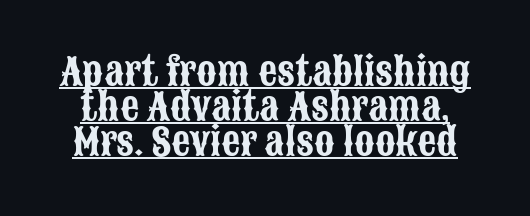
{"serif": "no", "italic": "no", "width": "condensed", "stroke_contrast": "low", "x_height": "large", "monospaced": "no", "underline": "yes", "line_spacing": "tight", "line_spacing_ratio": 0.95, "letter_spacing": "normal", "letter_spacing_em": 0.0, "glyph_px": 37}
